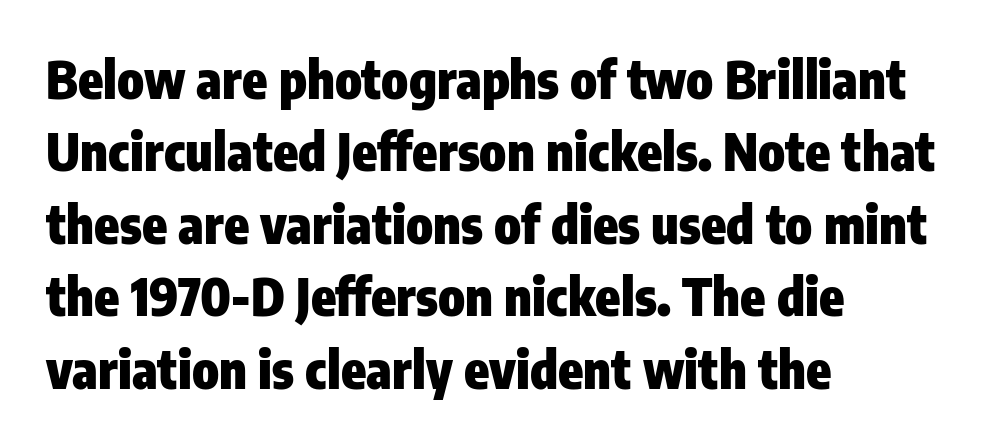
The image shows 51 px heavy, condensed sans-serif type, upright; set left-aligned, normal line spacing (1.42x), normal letter spacing, not underlined; low stroke contrast and a medium x-height.
